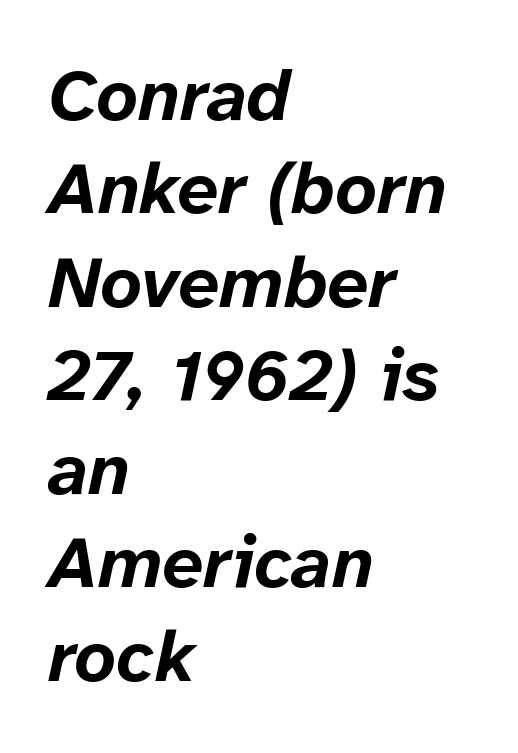
Style check: oblique. What weight is shown? A full bold with thick strokes. Looks like regular typesetting: each glyph gets only the width it needs. The lines are quadded left.
